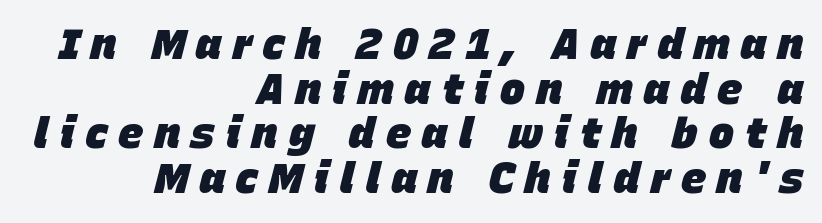
{"italic": "yes", "lean": "right", "slant_degrees": 15, "bold": "yes", "weight": "heavy", "width": "normal", "stroke_contrast": "low", "x_height": "large", "monospaced": "no", "underline": "no", "align": "right", "line_spacing": "tight", "line_spacing_ratio": 1.06, "letter_spacing": "wide", "letter_spacing_em": 0.27, "glyph_px": 42}
